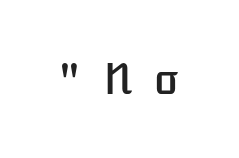
The image shows 42 px text type, upright; set unusually wide letter spacing (+0.49 em), not underlined; low stroke contrast and a medium x-height.
